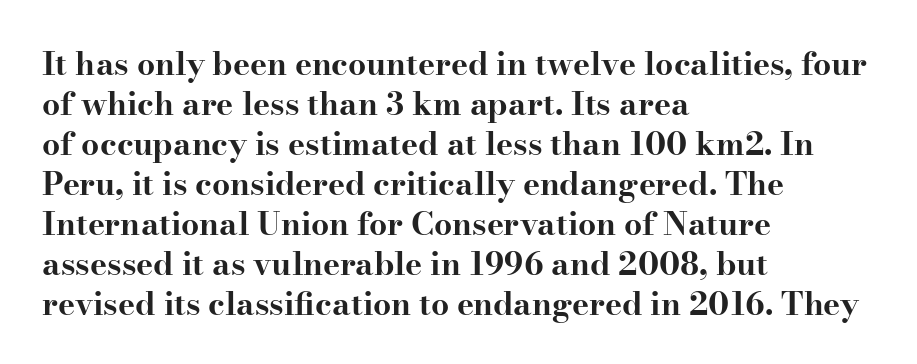
Nobody touched the tracking dial on this one. You can tell it's not italic because the verticals are truly vertical. Proportional: the letters do not fall into vertical columns. The sample has been set heavy, in full bold.
